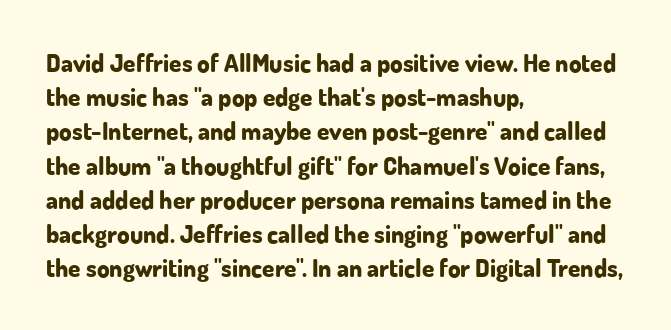
The image shows 25 px bold type, upright; set left-aligned, normal line spacing (1.37x), normal letter spacing, not underlined.
